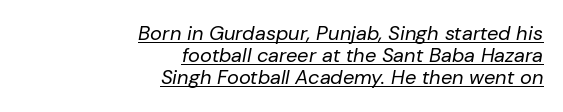
The image shows 20 px text type, italic (leaning right); set right-aligned, tight line spacing (1.11x), normal letter spacing, underlined.
